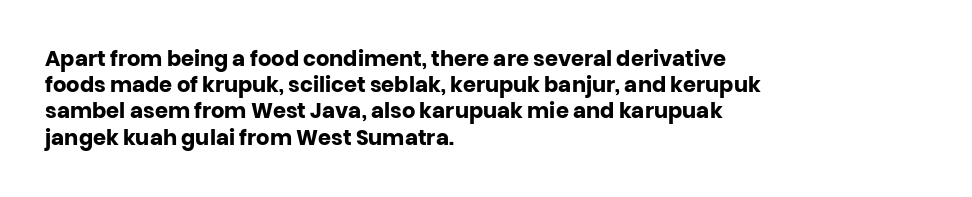
The image shows 21 px bold type, upright; set left-aligned, normal line spacing (1.25x), normal letter spacing, not underlined.
